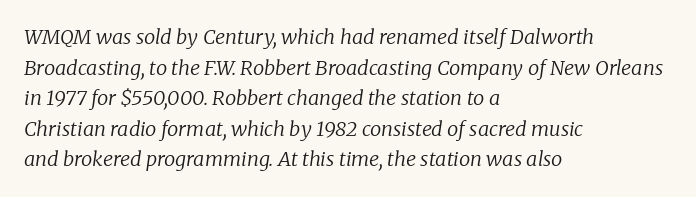
{"italic": "yes", "lean": "right", "slant_degrees": 8, "bold": "no", "underline": "no", "align": "left", "line_spacing": "normal", "line_spacing_ratio": 1.53, "letter_spacing": "normal", "letter_spacing_em": 0.0, "glyph_px": 20}
